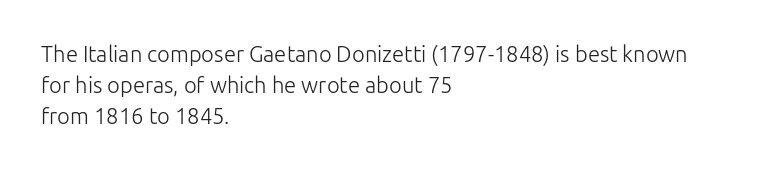
Q: Is the text bold? A: No.
Q: Is the text italic (slanted)? A: No, it is upright.
Q: Is the text underlined? A: No.
Q: How is the paragraph aligned? A: Left-aligned.
Q: Is the spacing between letters normal or unusually wide? A: Normal.
Q: Is the spacing between lines tight, normal or loose? A: Normal.
